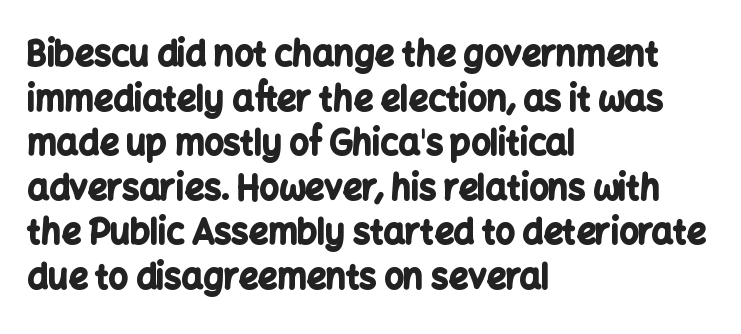
This rendering uses left alignment, leaving the right contour irregular. The line texture is even and compact thanks to regular tracking. You could not count columns in this text — the font is proportionally spaced. Caption: bold face, heavy strokes.
